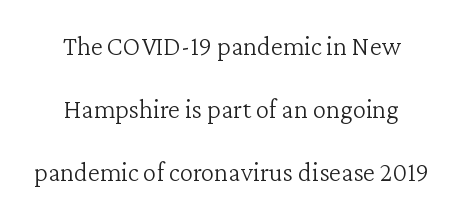
The image shows 27 px text type, upright; set centered, loose line spacing (2.34x), normal letter spacing, not underlined.
